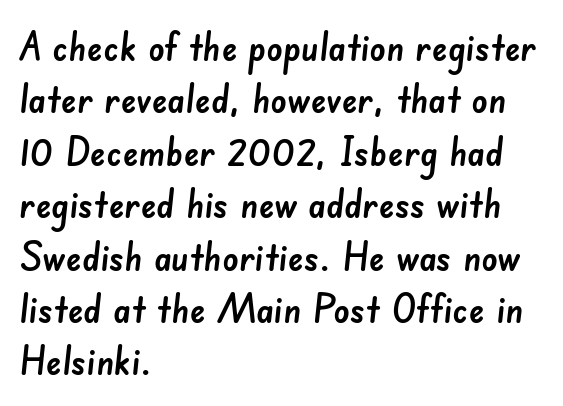
The image shows 40 px sans-serif type; set left-aligned, normal line spacing (1.31x), normal letter spacing, not underlined; low stroke contrast and a small x-height.
